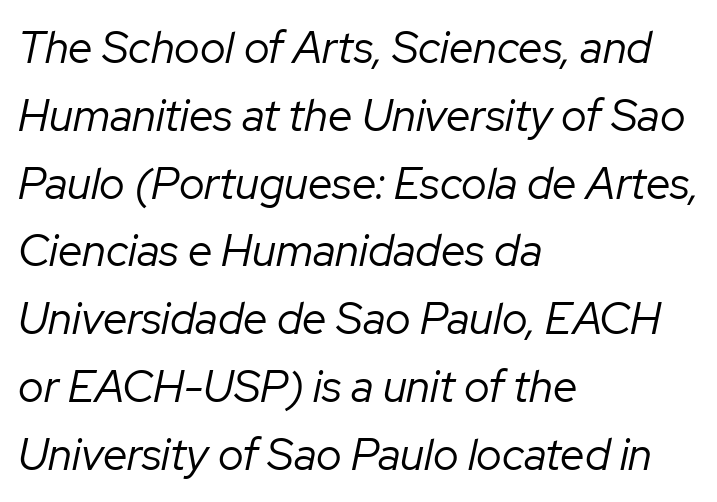
Here the designer chose a conventional face with non-uniform glyph widths. Every row of glyphs begins at an identical x-position on the left. The rendering applies a slant to the glyphs. Vertical spacing — default.
